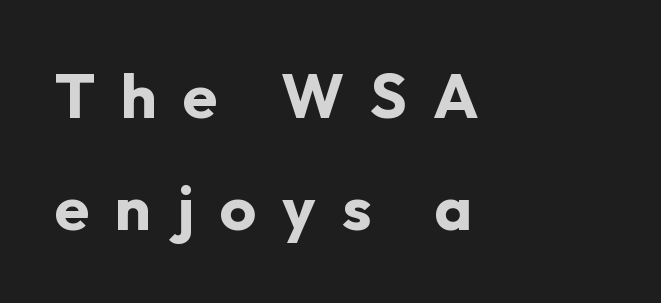
Someone cranked the tracking dial way up on this one. Typeset ragged right — the left edge is the straight one. Is there any slant? The stems are plumb. Is the type bold? Yes — the strokes are clearly thick and heavy.
